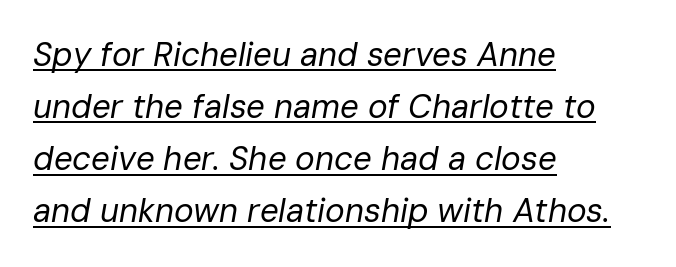
The image shows 33 px regular-weight type, italic (leaning right); set left-aligned, normal line spacing (1.58x), normal letter spacing, underlined; low stroke contrast and a medium x-height.
